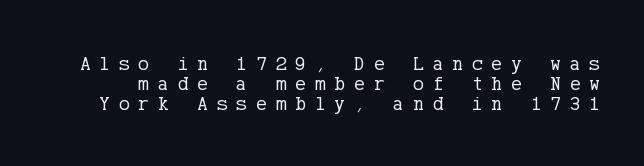
The line texture is sparse and dotted thanks to wide tracking. Compared with typical paragraphs, the rows here are closer together. The specimen reads as upright at a glance. Is this a heavy cut? Hardly; it is regular or lighter. Bare-footed words on every line.
